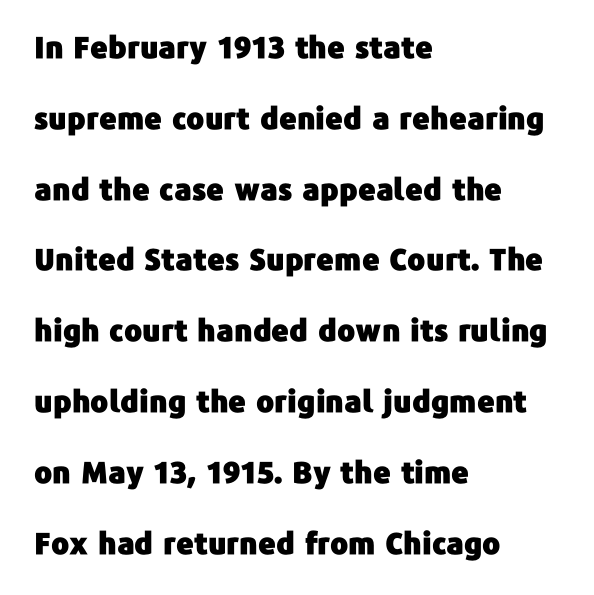
Serif or sans? Sans — the stroke terminals are bare. The typesetter chose a ragged-right arrangement here. Each letter keeps its own natural width here, so spacing adapts to shape. The foot of each line stays bare and open. Notice how the stems are strictly vertical — no italics here.
